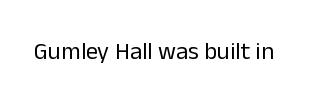
Only glyphs here, with clear space below each row. Notice how the stems are strictly vertical — no italics here. Between one letter and the next there's only the usual sliver of space. Is this a heavy cut? Hardly; it is regular or lighter.
